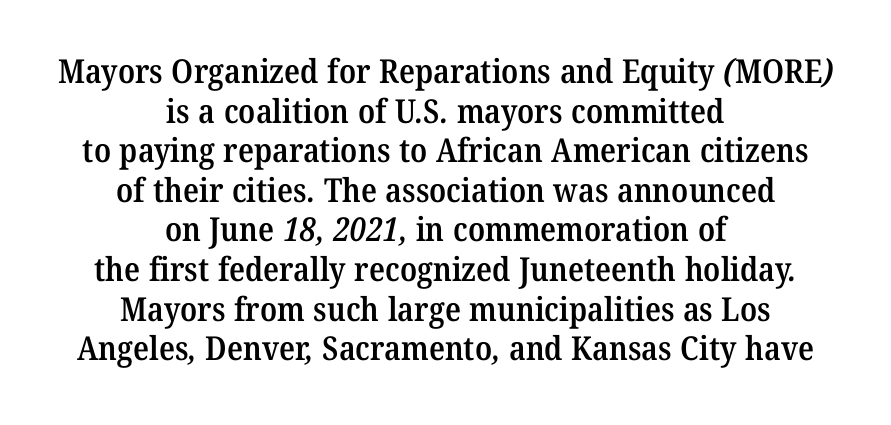
Q: Is the text bold? A: Semi-bold.
Q: Is the typeface a serif or a sans-serif typeface? A: Serif.
Q: Is the text underlined? A: No.
Q: How is the paragraph aligned? A: Centered.
Q: Is the spacing between letters normal or unusually wide? A: Normal.
Q: Width (condensed, normal, or wide)? A: Normal.
Q: Stroke contrast? A: Medium.
Q: x-height? A: Medium.
Q: Monospaced? A: No.
